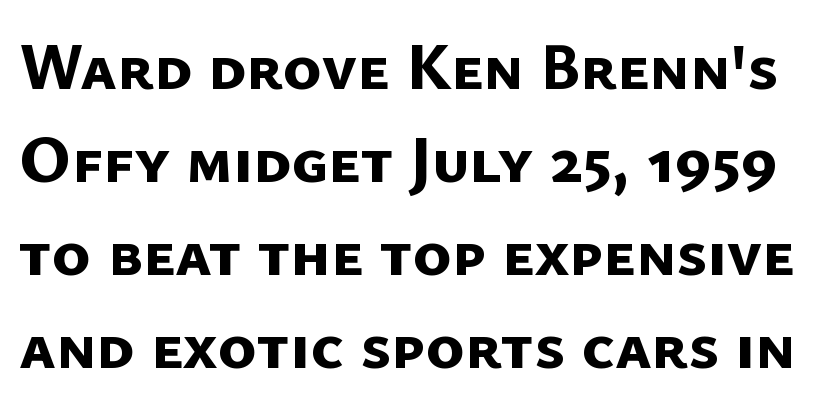
Q: Is the text bold? A: Yes.
Q: Is the typeface a serif or a sans-serif typeface? A: Sans-serif.
Q: Is the text underlined? A: No.
Q: Is the spacing between letters normal or unusually wide? A: Normal.
Q: Is the spacing between lines tight, normal or loose? A: Normal.
Q: Width (condensed, normal, or wide)? A: Normal.
Q: Stroke contrast? A: Low.
Q: x-height? A: Medium.
Q: Monospaced? A: No.
